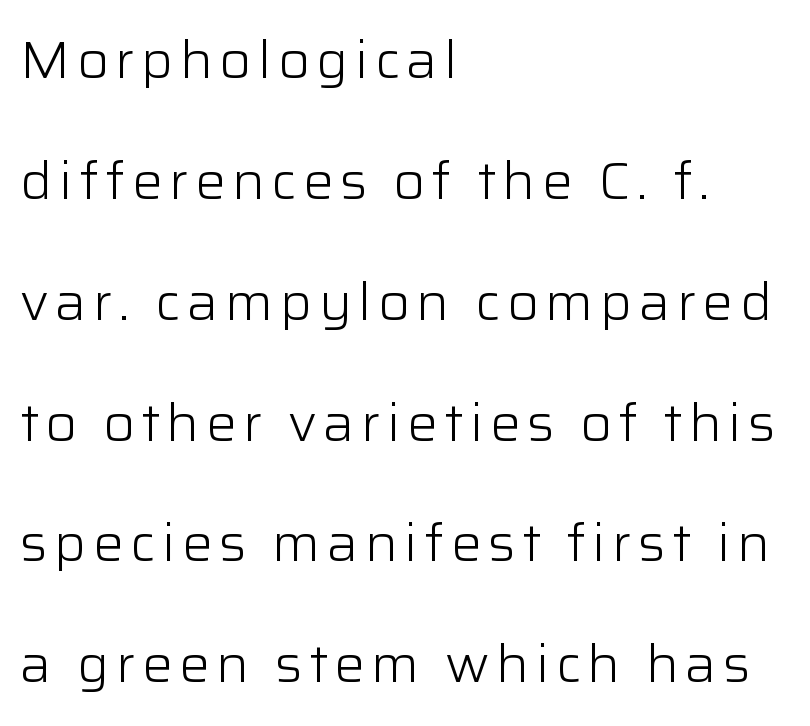
The image shows 51 px light sans-serif type, upright; set left-aligned, loose line spacing (2.37x), not underlined; low stroke contrast and a medium x-height.
